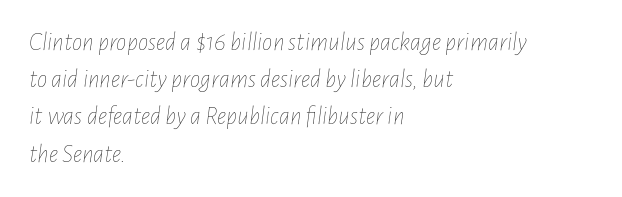
{"italic": "yes", "lean": "right", "slant_degrees": 7, "bold": "no", "underline": "no", "align": "left", "line_spacing": "normal", "line_spacing_ratio": 1.43, "letter_spacing": "normal", "letter_spacing_em": 0.0, "glyph_px": 26}
